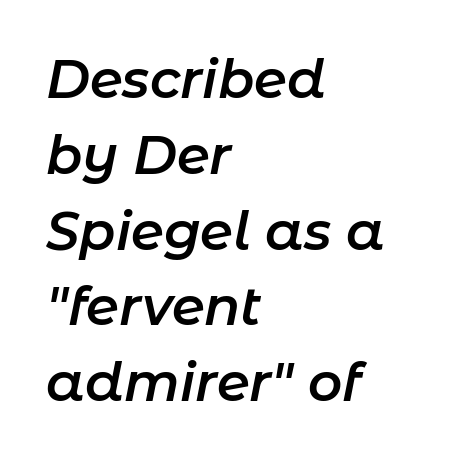
The image shows 53 px semibold type, italic (leaning right); set left-aligned, normal line spacing (1.43x), normal letter spacing, not underlined; low stroke contrast and a medium x-height.
